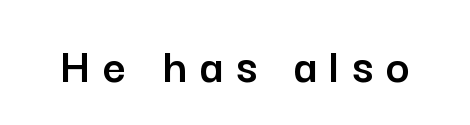
{"serif": "no", "italic": "no", "width": "normal", "stroke_contrast": "low", "x_height": "medium", "monospaced": "no", "underline": "no", "letter_spacing": "wide", "letter_spacing_em": 0.25, "glyph_px": 51}
